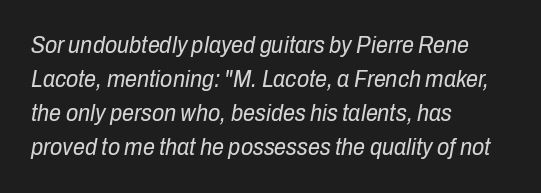
{"italic": "yes", "lean": "right", "slant_degrees": 10, "bold": "no", "underline": "no", "align": "left", "line_spacing": "normal", "line_spacing_ratio": 1.42, "letter_spacing": "normal", "letter_spacing_em": 0.0, "glyph_px": 24}
